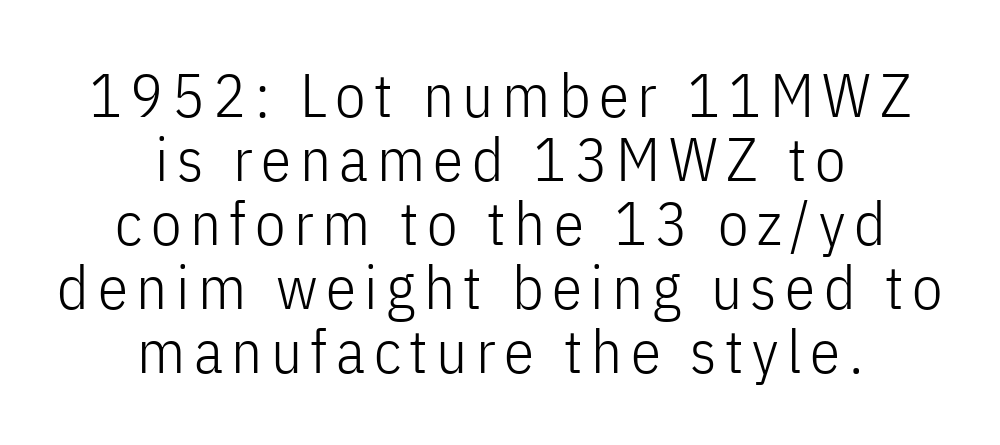
The image shows 61 px light, condensed sans-serif type, upright; set centered, tight line spacing (1.05x), not underlined; low stroke contrast and a medium x-height.
